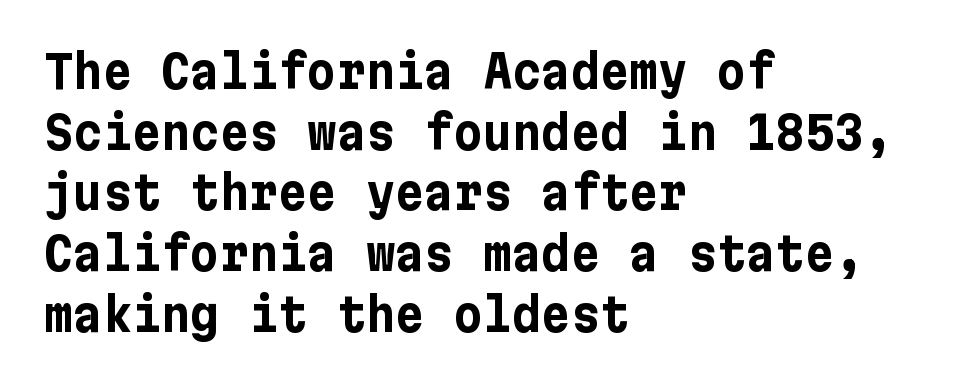
{"serif": "no", "italic": "no", "bold": "yes", "weight": "bold", "width": "normal", "stroke_contrast": "low", "x_height": "medium", "underline": "no", "align": "left", "line_spacing": "normal", "line_spacing_ratio": 1.35, "letter_spacing": "normal", "letter_spacing_em": 0.0, "glyph_px": 45}
